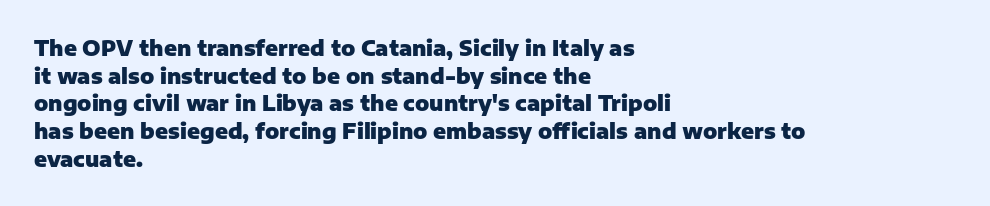
The image shows 21 px bold type, upright; set left-aligned, normal line spacing (1.32x), normal letter spacing, not underlined.
